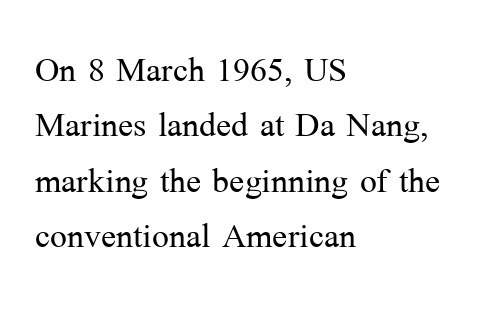
Q: Is the text bold? A: No.
Q: Is the text italic (slanted)? A: No, it is upright.
Q: Is the typeface a serif or a sans-serif typeface? A: Serif.
Q: Is the text underlined? A: No.
Q: How is the paragraph aligned? A: Left-aligned.
Q: Is the spacing between letters normal or unusually wide? A: Normal.
Q: Width (condensed, normal, or wide)? A: Normal.
Q: Stroke contrast? A: Medium.
Q: x-height? A: Medium.
Q: Monospaced? A: No.
